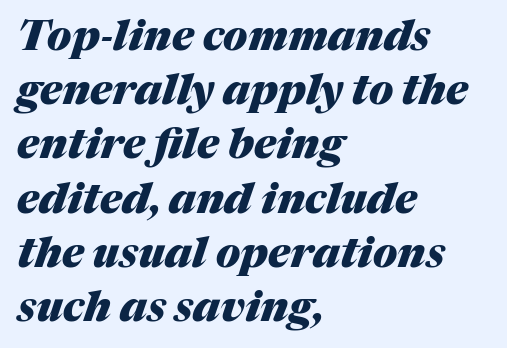
The image shows 42 px heavy type, italic (leaning right); set left-aligned, normal line spacing (1.29x), normal letter spacing, not underlined; medium stroke contrast and a medium x-height.
